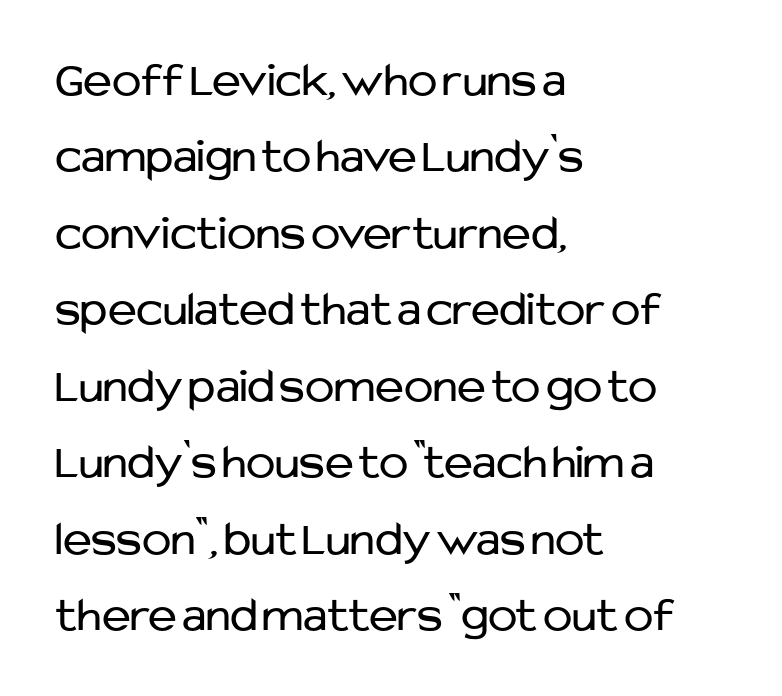
Q: Is the text bold? A: No.
Q: Is the text italic (slanted)? A: No, it is upright.
Q: Is the typeface a serif or a sans-serif typeface? A: Sans-serif.
Q: Is the text underlined? A: No.
Q: How is the paragraph aligned? A: Left-aligned.
Q: Is the spacing between letters normal or unusually wide? A: Normal.
Q: Is the spacing between lines tight, normal or loose? A: Normal.
Q: Width (condensed, normal, or wide)? A: Normal.
Q: Stroke contrast? A: Low.
Q: x-height? A: Medium.
Q: Monospaced? A: No.
